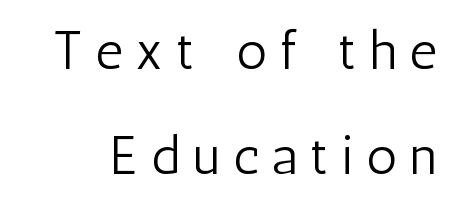
{"serif": "no", "italic": "no", "bold": "no", "weight": "light", "width": "condensed", "stroke_contrast": "low", "x_height": "medium", "monospaced": "no", "underline": "no", "line_spacing": "loose", "line_spacing_ratio": 1.95, "letter_spacing": "wide", "letter_spacing_em": 0.24, "glyph_px": 54}
